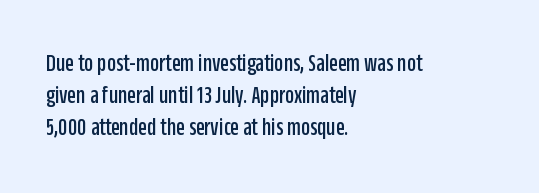
Q: Is the text italic (slanted)? A: No, it is upright.
Q: Is the text underlined? A: No.
Q: How is the paragraph aligned? A: Left-aligned.
Q: Is the spacing between letters normal or unusually wide? A: Normal.
Q: Is the spacing between lines tight, normal or loose? A: Normal.
